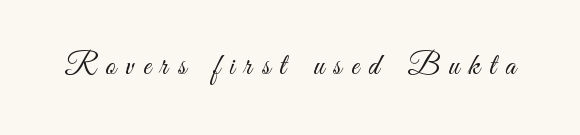
{"serif": "no", "bold": "no", "weight": "light", "width": "condensed", "stroke_contrast": "medium", "x_height": "small", "monospaced": "no", "underline": "no", "letter_spacing": "wide", "letter_spacing_em": 0.33, "glyph_px": 30}
